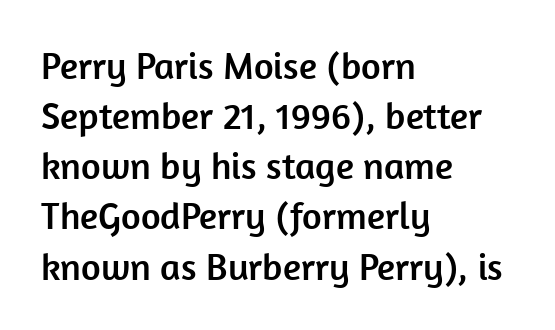
{"serif": "no", "italic": "no", "width": "normal", "stroke_contrast": "low", "x_height": "medium", "monospaced": "no", "underline": "no", "align": "left", "line_spacing": "normal", "line_spacing_ratio": 1.32, "letter_spacing": "normal", "letter_spacing_em": 0.0, "glyph_px": 38}
